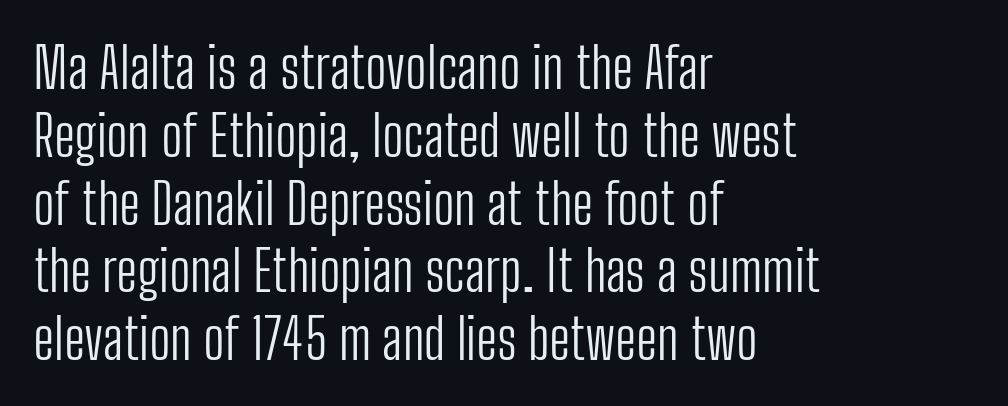
{"serif": "no", "italic": "no", "bold": "no", "weight": "light", "width": "condensed", "stroke_contrast": "low", "x_height": "medium", "monospaced": "no", "underline": "no", "align": "left", "line_spacing_ratio": 1.21, "letter_spacing": "normal", "letter_spacing_em": 0.0, "glyph_px": 56}
